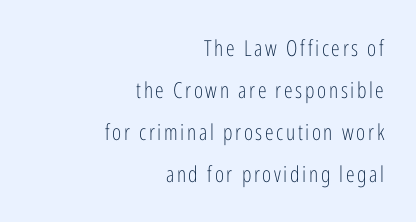
{"italic": "no", "bold": "no", "underline": "no", "align": "right", "line_spacing": "loose", "line_spacing_ratio": 1.91, "glyph_px": 22}
